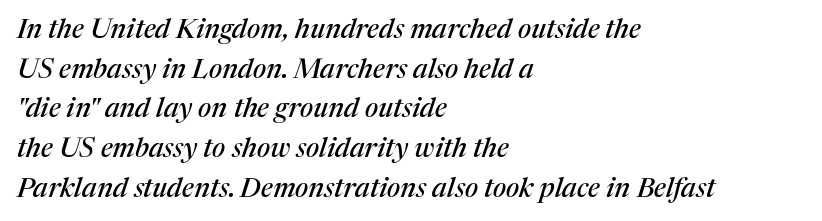
Descenders hang freely into open space. Horizontal alignment here is leftward, the default for most running prose. Would a proofreader flag this as italicized? Yes. The face used here is rendered with its standard letterfit.
